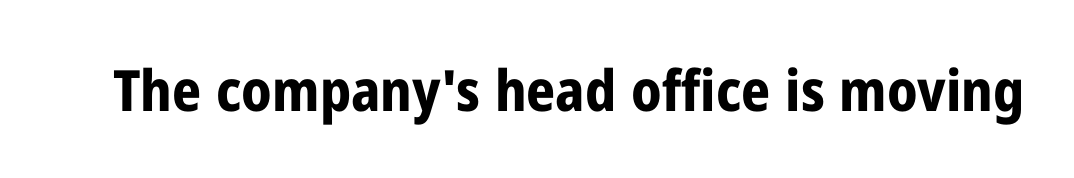
The image shows 57 px bold, condensed sans-serif type, upright; set normal letter spacing, not underlined; low stroke contrast and a medium x-height.
